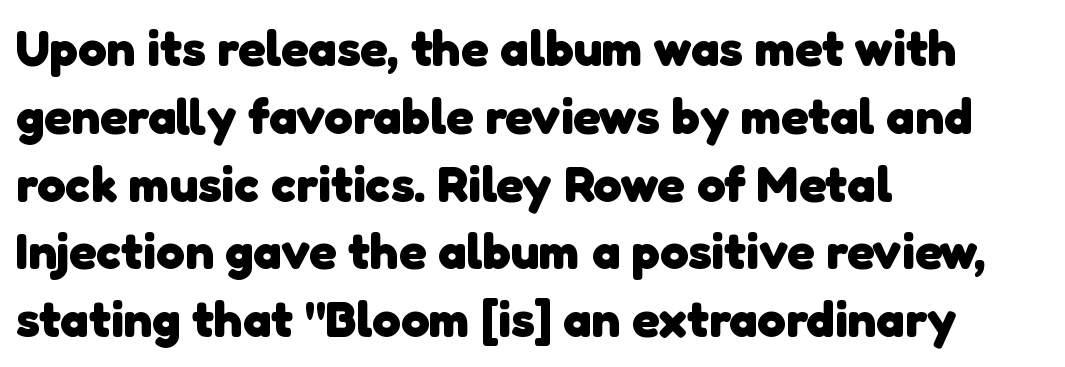
{"serif": "no", "bold": "yes", "weight": "heavy", "width": "normal", "stroke_contrast": "low", "x_height": "medium", "monospaced": "no", "underline": "no", "align": "left", "line_spacing": "normal", "line_spacing_ratio": 1.33, "letter_spacing": "normal", "letter_spacing_em": 0.0, "glyph_px": 51}
